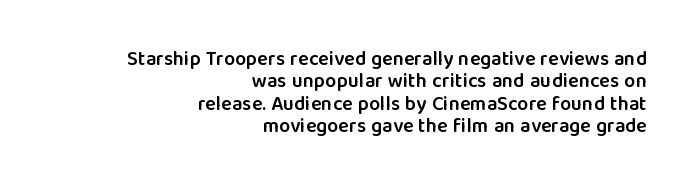
Very little white space separates one row of letters from the next. These lines carry some extra weight — a demibold, not a full bold. The lettering holds an erect, upright posture throughout. Bare-footed words on every line. Observe the ordinary spacing: letters are neighbours, not strangers.
